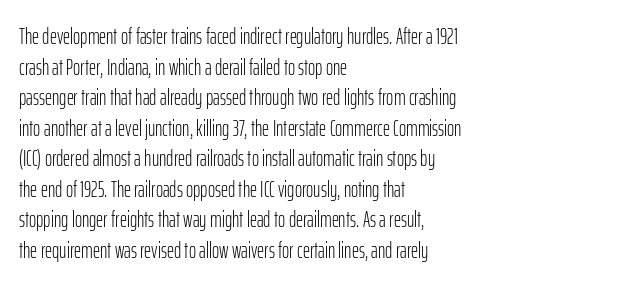
Here the glyphs are tracked normally, forming tight word shapes. This sample keeps an unexceptional amount of space between lines. Every character sits straight up, as roman type does. Each stroke keeps to a modest, everyday thickness or less. This rendering uses left alignment, leaving the right contour irregular. Descenders are the only things crossing below the line.
